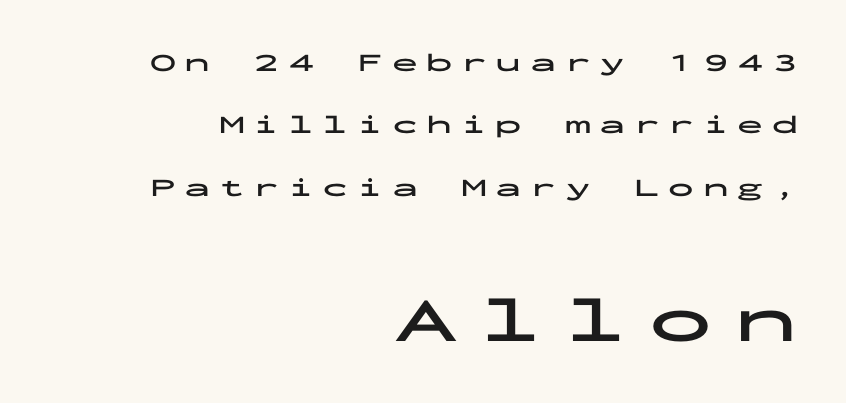
Q: Is the text bold? A: Yes.
Q: Is the text italic (slanted)? A: No, it is upright.
Q: Is the typeface a serif or a sans-serif typeface? A: Sans-serif.
Q: Is the text underlined? A: No.
Q: How is the paragraph aligned? A: Right-aligned.
Q: Is the spacing between letters normal or unusually wide? A: Unusually wide.
Q: Is the spacing between lines tight, normal or loose? A: Loose.
Q: Which block of text is set in a larger size, the first (top) or the second (bottom)? A: The second (bottom) one.
Q: Width (condensed, normal, or wide)? A: Wide.
Q: Stroke contrast? A: Low.
Q: x-height? A: Medium.
Q: Monospaced? A: Yes.
